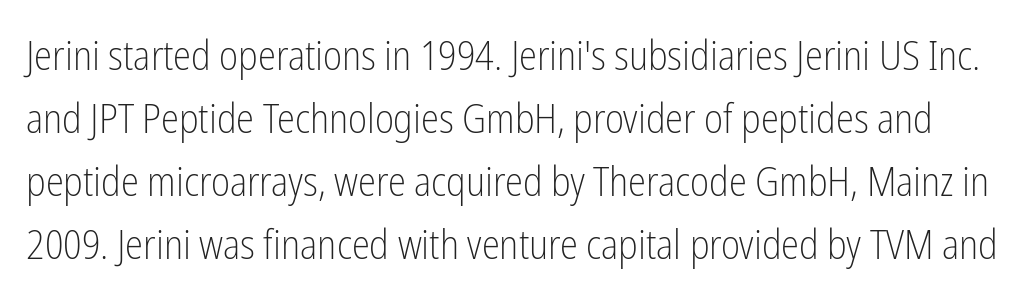
The letters stand straight up with perfectly vertical stems. The passage shown has conventional tracking throughout. Unmarked baselines from the first word to the last. Looks like regular typesetting: each glyph gets only the width it needs. One glance says typical: line gaps are just what's usual.
